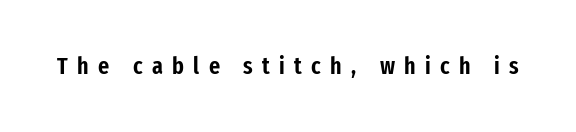
Words float on clear page, feet unadorned. Posture: straight, roman, zero tilt. This sample uses expanded letter spacing, leaving extra air between glyphs.
